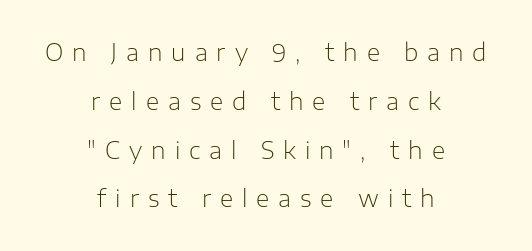
The image shows 23 px text type, upright; set centered, loose line spacing (2.12x), unusually wide letter spacing (+0.39 em), not underlined.
